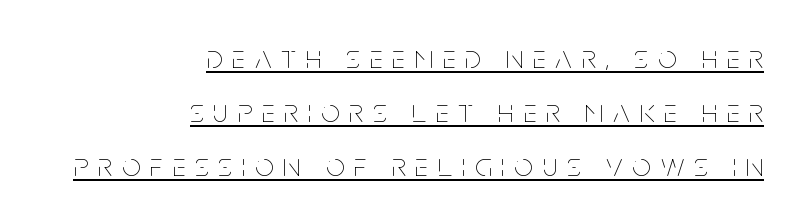
{"italic": "no", "bold": "no", "weight": "thin", "width": "condensed", "stroke_contrast": "low", "x_height": "large", "monospaced": "no", "underline": "yes", "align": "right", "line_spacing": "normal", "line_spacing_ratio": 1.64, "letter_spacing": "wide", "letter_spacing_em": 0.3, "glyph_px": 33}
